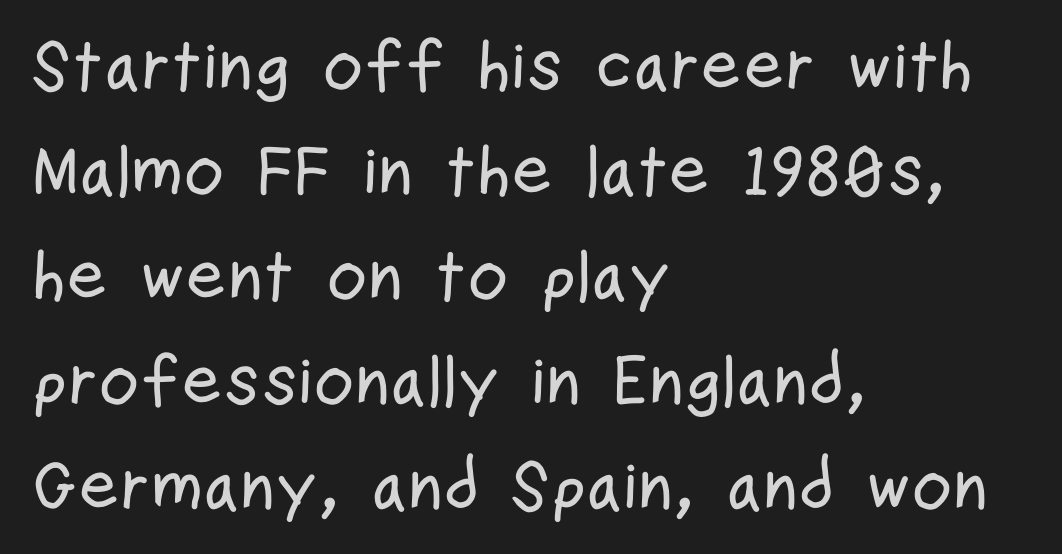
The image shows 70 px condensed sans-serif type, upright; set left-aligned, normal line spacing (1.5x), normal letter spacing, not underlined; low stroke contrast and a medium x-height.
